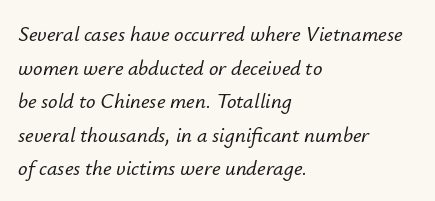
Every row of glyphs begins at an identical x-position on the left. Just letters on the line, the space beneath them empty. There's an unmistakable incline to the writing here. The rendering keeps characters at their native spacing.
